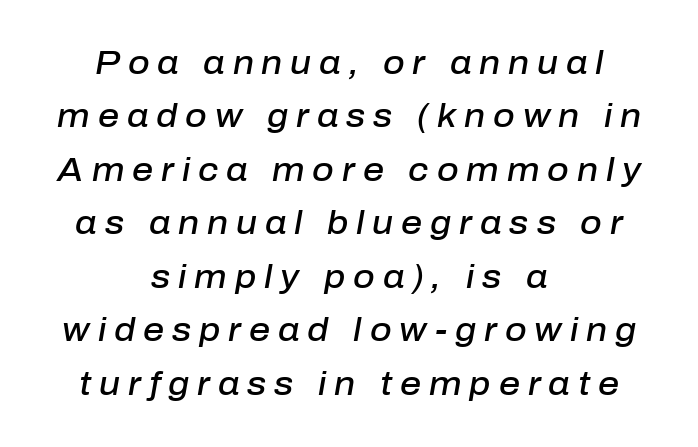
Q: Is the text bold? A: Semi-bold.
Q: Is the text italic (slanted)? A: Yes, it leans right by about 10 degrees.
Q: Is the text underlined? A: No.
Q: How is the paragraph aligned? A: Centered.
Q: Is the spacing between letters normal or unusually wide? A: Unusually wide.
Q: Is the spacing between lines tight, normal or loose? A: Normal.
Q: Width (condensed, normal, or wide)? A: Normal.
Q: Stroke contrast? A: Low.
Q: x-height? A: Medium.
Q: Monospaced? A: No.
